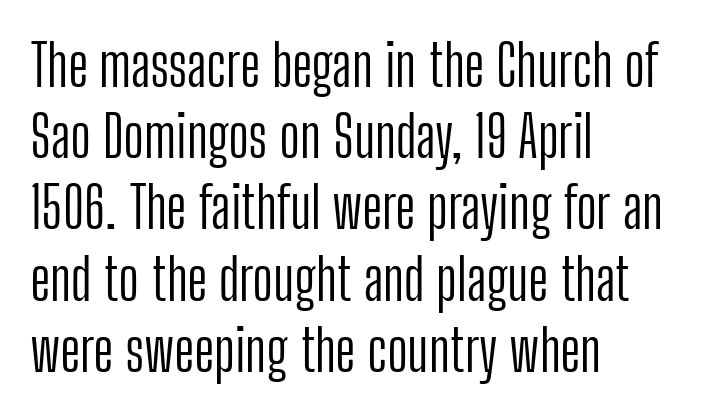
{"serif": "no", "italic": "no", "bold": "no", "weight": "light", "width": "condensed", "stroke_contrast": "low", "x_height": "medium", "monospaced": "no", "underline": "no", "align": "left", "line_spacing": "normal", "line_spacing_ratio": 1.25, "letter_spacing": "normal", "letter_spacing_em": 0.0, "glyph_px": 57}
